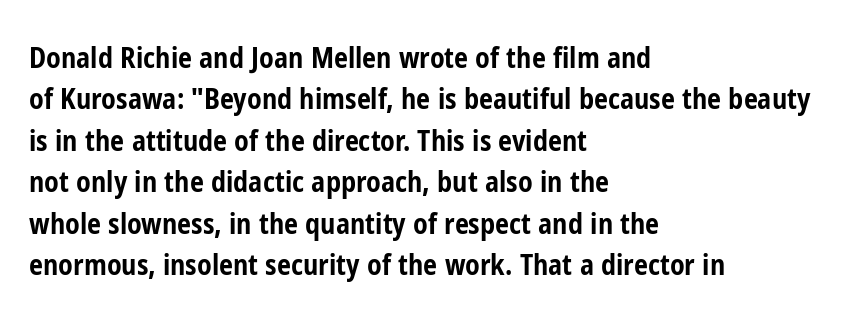
{"serif": "no", "italic": "no", "bold": "yes", "weight": "bold", "width": "condensed", "stroke_contrast": "low", "x_height": "medium", "monospaced": "no", "underline": "no", "align": "left", "line_spacing": "normal", "line_spacing_ratio": 1.48, "letter_spacing": "normal", "letter_spacing_em": 0.0, "glyph_px": 28}
